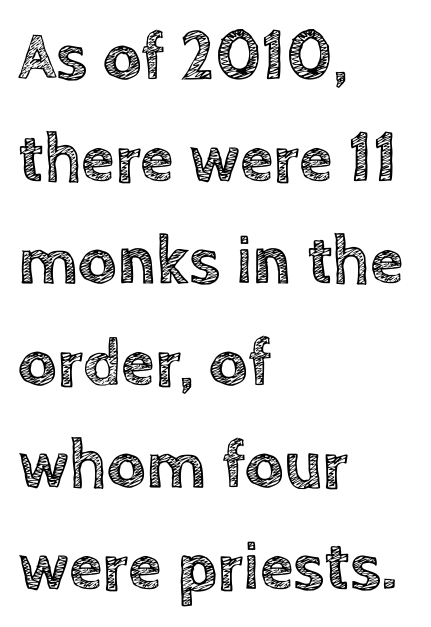
This sample has the flowing, uneven cadence of proportional lettering. Students, observe: this is what conventionally led text looks like. Anything drawn beneath the words? Only blank space. The typography opts for an upright posture over an oblique one.
